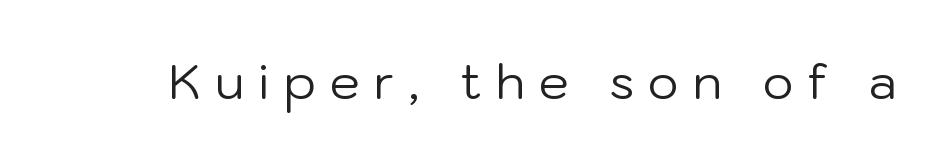
The image shows 48 px regular-weight sans-serif type, upright; set unusually wide letter spacing (+0.29 em), not underlined; low stroke contrast and a medium x-height.
